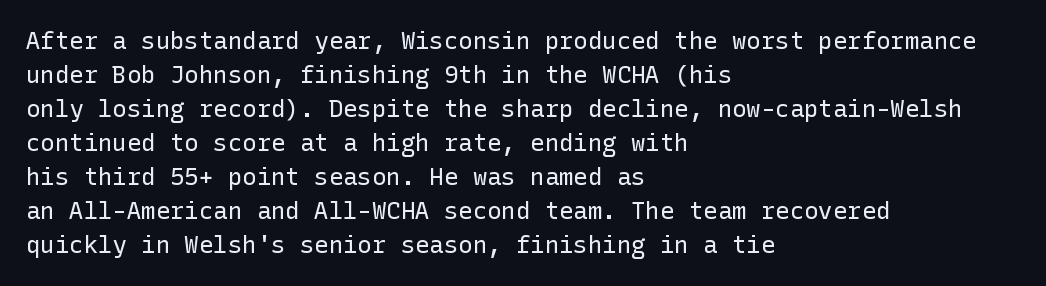
Q: Is the text bold? A: No.
Q: Is the text italic (slanted)? A: No, it is upright.
Q: Is the text underlined? A: No.
Q: How is the paragraph aligned? A: Left-aligned.
Q: Is the spacing between letters normal or unusually wide? A: Normal.
Q: Is the spacing between lines tight, normal or loose? A: Normal.
